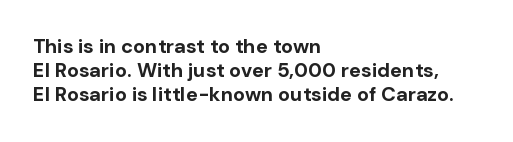
Descenders hang freely into open space. The paragraph has a hard left edge and a soft right edge. It's the straight-up-and-down kind of type. Observe the ordinary spacing: letters are neighbours, not strangers. Weight check: bold — yes, fully.
